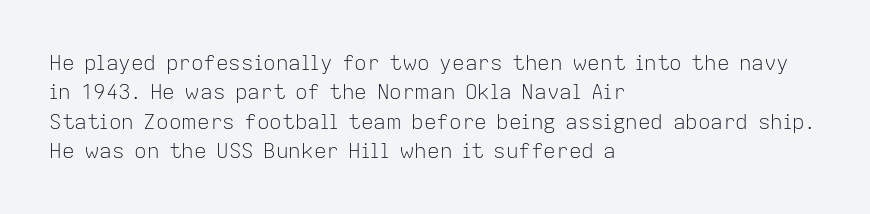
A clean baseline with only descenders dipping below it. If you drew a line through each stem, it would be perfectly vertical. Honestly, the row spacing looks completely unremarkable. Is this a heavy cut? Hardly; it is regular or lighter.
